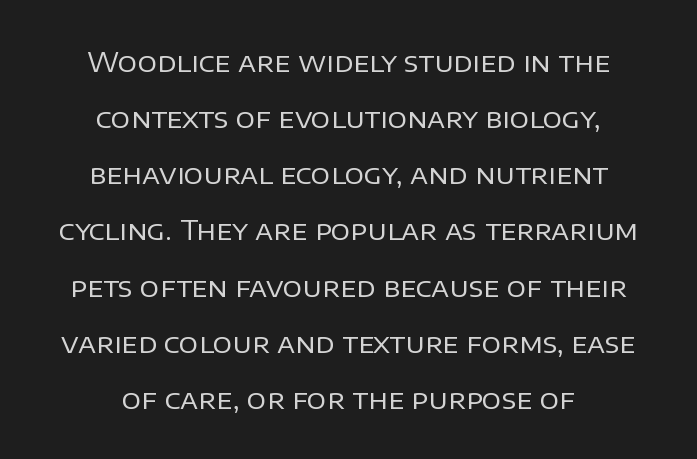
Q: Is the text bold? A: No.
Q: Is the text italic (slanted)? A: No, it is upright.
Q: Is the text underlined? A: No.
Q: How is the paragraph aligned? A: Centered.
Q: Is the spacing between letters normal or unusually wide? A: Normal.
Q: Is the spacing between lines tight, normal or loose? A: Loose.
